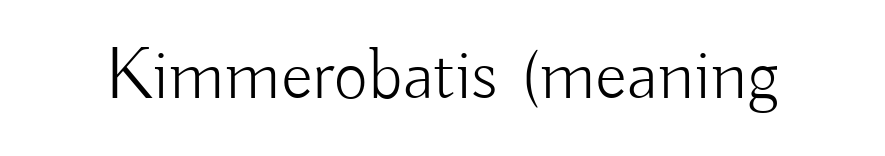
The words here are not underlined. Posture: upright roman. The passage shown is not bold in any degree. Proportional: the letters do not fall into vertical columns.
